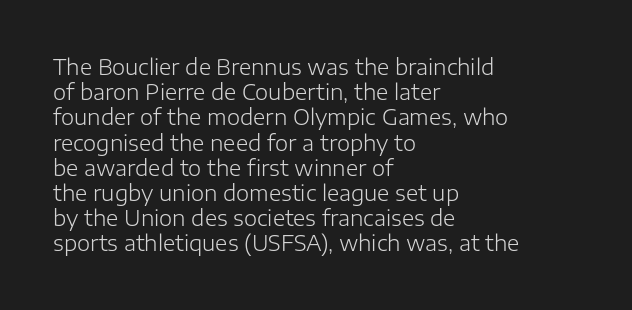
The image shows 21 px text type, upright; set left-aligned, line spacing 1.2x, normal letter spacing, not underlined.
